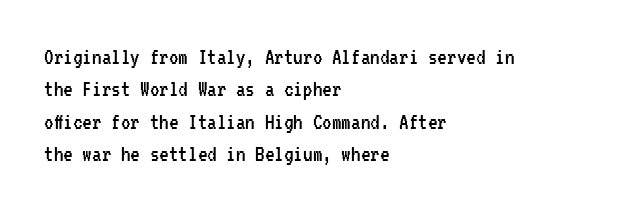
{"italic": "no", "bold": "no", "underline": "no", "align": "left", "line_spacing": "normal", "line_spacing_ratio": 1.35, "letter_spacing": "normal", "letter_spacing_em": 0.0, "glyph_px": 24}
